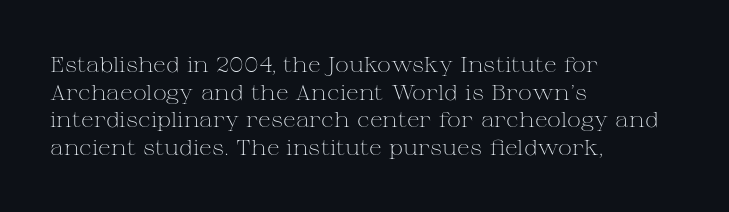
Teacher's note: observe the even left margin — that is flush-left alignment. The line texture is even and compact thanks to regular tracking. The lettering stays uniformly vertical, giving the passage a roman look. The baseline area is clear.
